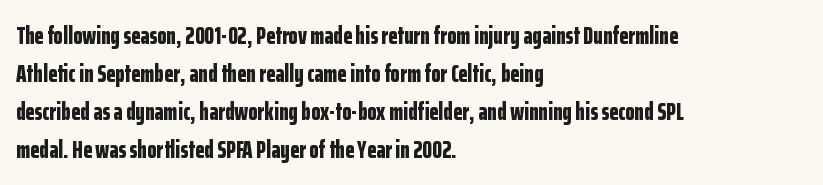
The image shows 24 px bold type, upright; set left-aligned, normal line spacing (1.58x), normal letter spacing, not underlined.
